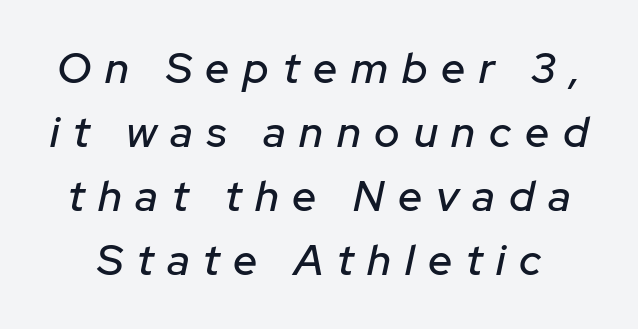
The zone under the glyphs is completely vacant. Horizontal bands of white between lines are of average thickness. Substantial extra tracking has been applied to these lines. It's the slanting kind of type. Character widths vary here, with narrow letters taking less room than wide ones.
